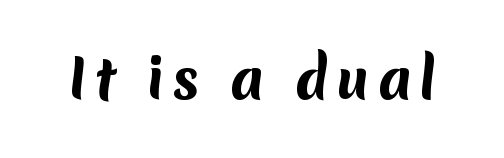
Q: Is the text bold? A: Yes.
Q: Is the typeface a serif or a sans-serif typeface? A: Sans-serif.
Q: Is the text underlined? A: No.
Q: Width (condensed, normal, or wide)? A: Normal.
Q: Stroke contrast? A: Medium.
Q: x-height? A: Medium.
Q: Monospaced? A: No.
